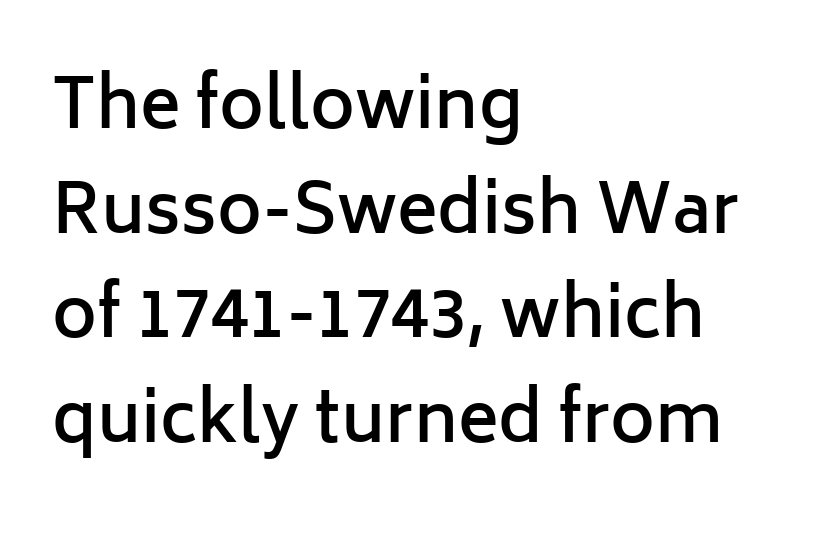
The image shows 68 px semibold sans-serif type, upright; set left-aligned, normal line spacing (1.54x), normal letter spacing, not underlined; low stroke contrast and a medium x-height.
